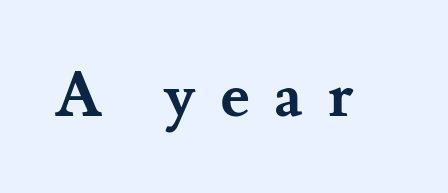
The tracking reads as deliberately expanded to a designer's eye. Ascenders rise straight up at ninety degrees. Character widths vary here, with narrow letters taking less room than wide ones. Are there feet on the stems? There are — it's a serif.
